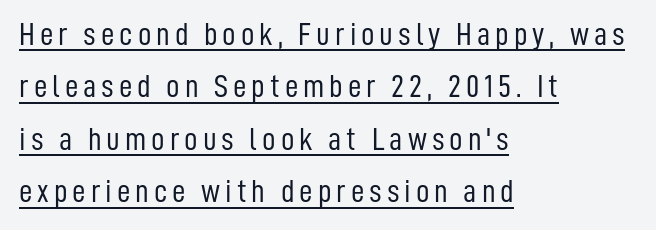
The letters advance in unequal steps, a hallmark of proportional type. Every character sits straight up, as roman type does. Does a line run under the words? Yes, clearly. The typesetting does not lean heavy: it is not bold. The type family on display is of the sans-serif kind.
